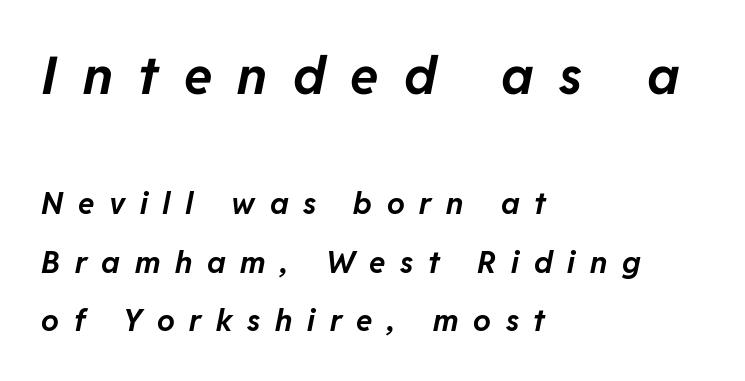
The image shows 52 px bold type, italic (leaning right); set left-aligned, loose line spacing (1.94x), unusually wide letter spacing (+0.49 em), not underlined; the first (top) block is 1.73x larger; low stroke contrast and a medium x-height.
